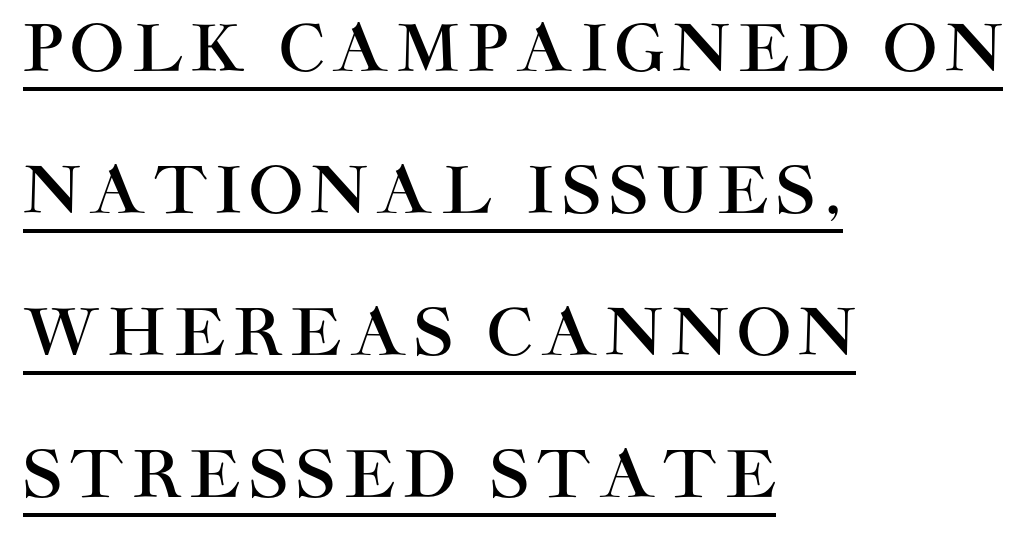
Each letter's strokes conclude bluntly, with no projecting serifs. Looks like regular typesetting: each glyph gets only the width it needs. No italicization has been applied; the sample stays upright. You could fit nearly another row in the gap between these rows. The paragraph has a hard left edge and a soft right edge. Descenders here cross a horizontal rule under the line.
